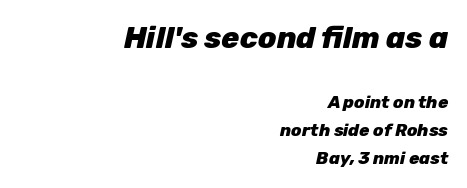
{"italic": "yes", "lean": "right", "slant_degrees": 12, "bold": "yes", "weight": "heavy", "width": "normal", "stroke_contrast": "low", "x_height": "medium", "monospaced": "no", "underline": "no", "align": "right", "line_spacing": "normal", "line_spacing_ratio": 1.64, "letter_spacing": "normal", "letter_spacing_em": 0.0, "larger_block": "first", "size_ratio": 1.76, "glyph_px": 30}
